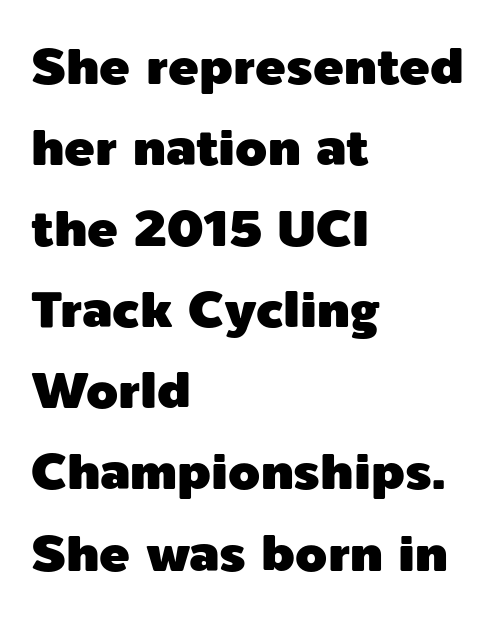
The image shows 51 px sans-serif type, upright; set left-aligned, normal line spacing (1.59x), normal letter spacing, not underlined; a medium x-height.
